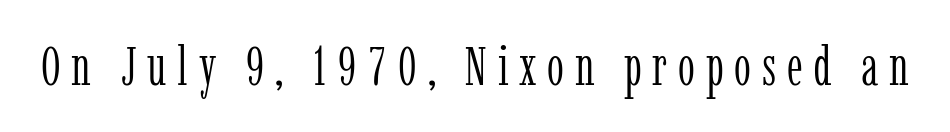
You can tell it's not italic because the verticals are truly vertical. Quick note: underline off. The weight would be labelled regular, book, light, or lighter still. Serifs: yes, visible at the terminals of the letterforms.
